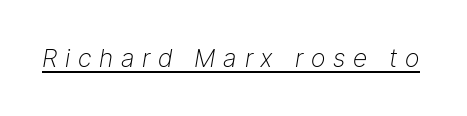
The lettering tilts uniformly, giving the passage an italic look. Loose tracking; the words dissolve into strings of separated letters. Each line of the rendering has a horizontal stroke beneath the glyphs. The cut favours lightness, reaching ordinary text weight at its darkest.
